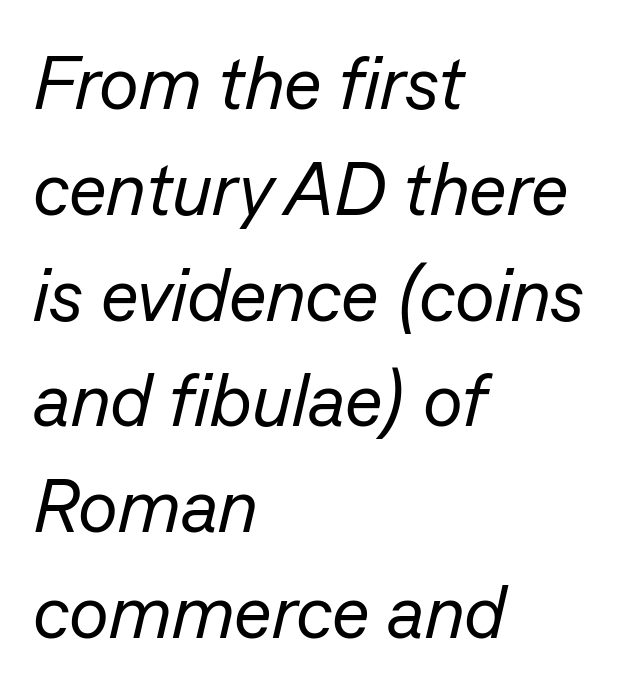
The image shows 74 px regular-weight type, italic (leaning right); set left-aligned, normal line spacing (1.43x), normal letter spacing, not underlined; low stroke contrast and a medium x-height.
